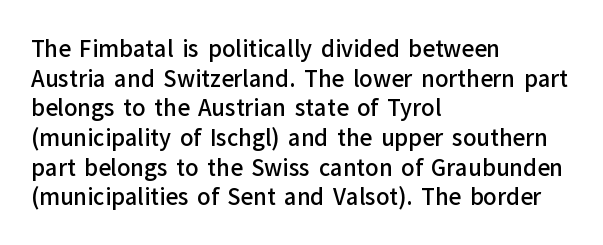
The image shows 22 px text type, upright; set left-aligned, normal line spacing (1.35x), normal letter spacing, not underlined.
